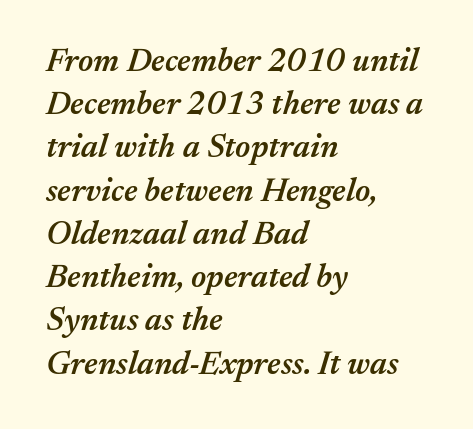
The image shows 33 px semibold type, italic (leaning right); set left-aligned, normal line spacing (1.31x), normal letter spacing, not underlined; medium stroke contrast and a medium x-height.
